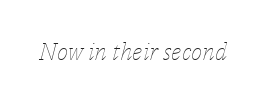
The image shows 24 px text type, italic (leaning right); set normal letter spacing, not underlined.
